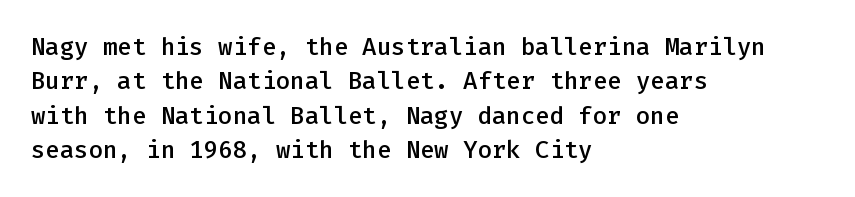
Q: Is the text bold? A: Semi-bold.
Q: Is the text italic (slanted)? A: No, it is upright.
Q: Is the text underlined? A: No.
Q: How is the paragraph aligned? A: Left-aligned.
Q: Is the spacing between letters normal or unusually wide? A: Normal.
Q: Is the spacing between lines tight, normal or loose? A: Normal.
